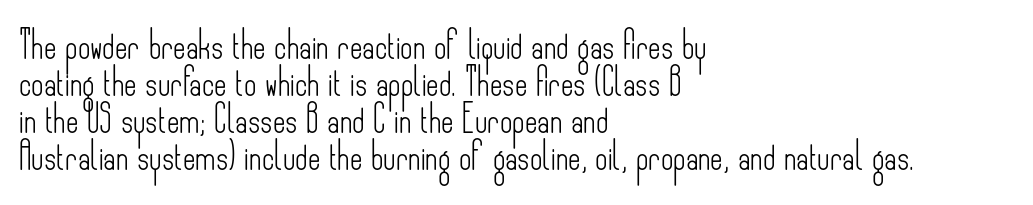
Reading down the block, your eye returns to a fixed left position each line. Tall strokes in this sample are plumb rather than angled. The rendering uses a moderate line-height, typical for paragraphs. This is not heavy type; no bold has been used. Any mark beneath the type? The region is blank. Each word holds together tightly as a unit, with standard inter-letter gaps.
